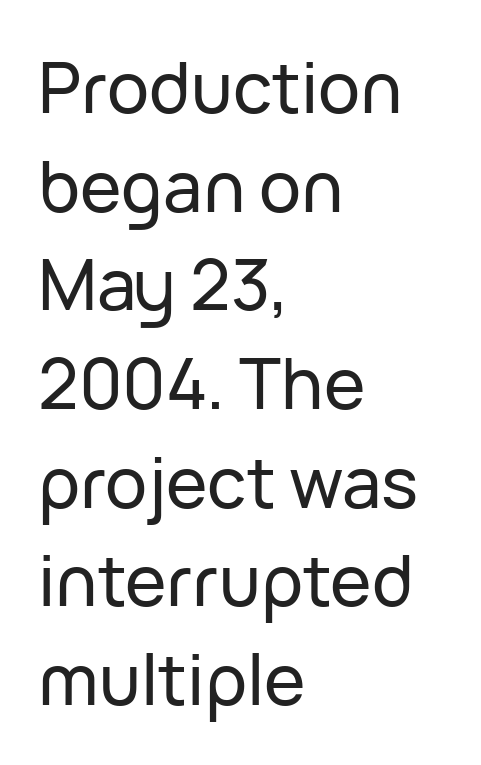
The image shows 70 px sans-serif type, upright; set left-aligned, normal line spacing (1.41x), normal letter spacing, not underlined; low stroke contrast and a medium x-height.
